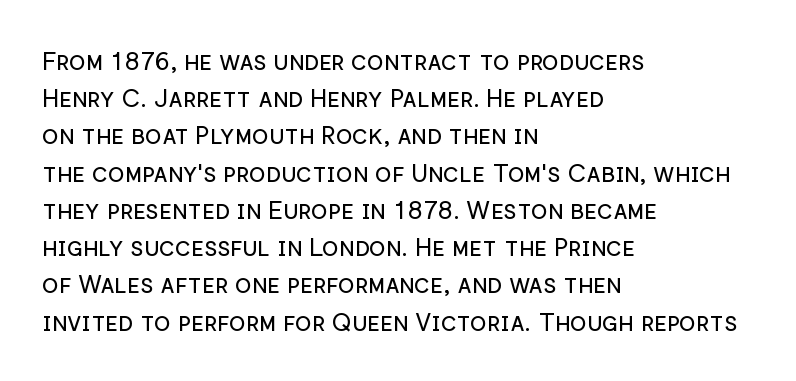
Q: Is the text bold? A: No.
Q: Is the text italic (slanted)? A: No, it is upright.
Q: Is the text underlined? A: No.
Q: How is the paragraph aligned? A: Left-aligned.
Q: Is the spacing between letters normal or unusually wide? A: Normal.
Q: Is the spacing between lines tight, normal or loose? A: Normal.
